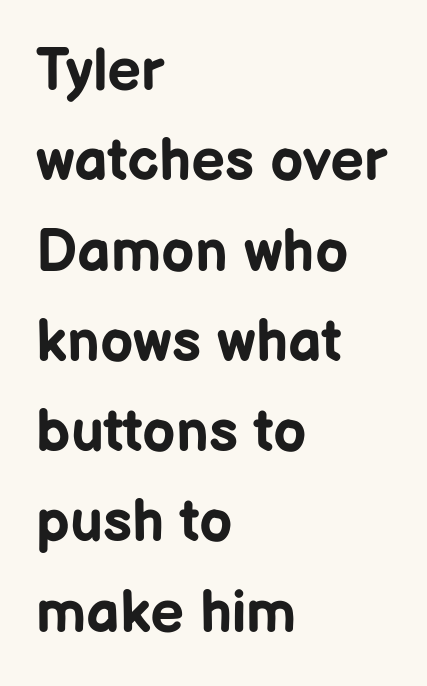
The image shows 59 px bold sans-serif type, upright; set left-aligned, normal line spacing (1.53x), normal letter spacing, not underlined; low stroke contrast and a medium x-height.
